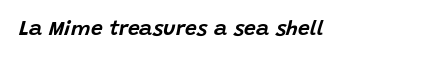
{"italic": "yes", "lean": "right", "slant_degrees": 15, "underline": "no", "letter_spacing": "normal", "letter_spacing_em": 0.0, "glyph_px": 21}
